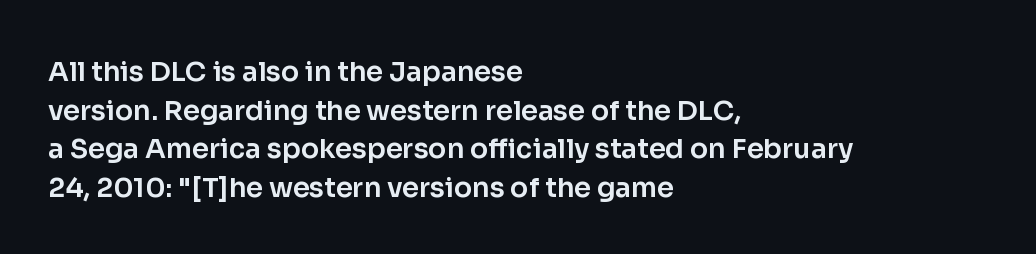
Q: Is the text italic (slanted)? A: No, it is upright.
Q: Is the text underlined? A: No.
Q: How is the paragraph aligned? A: Left-aligned.
Q: Is the spacing between letters normal or unusually wide? A: Normal.
Q: Is the spacing between lines tight, normal or loose? A: Normal.
